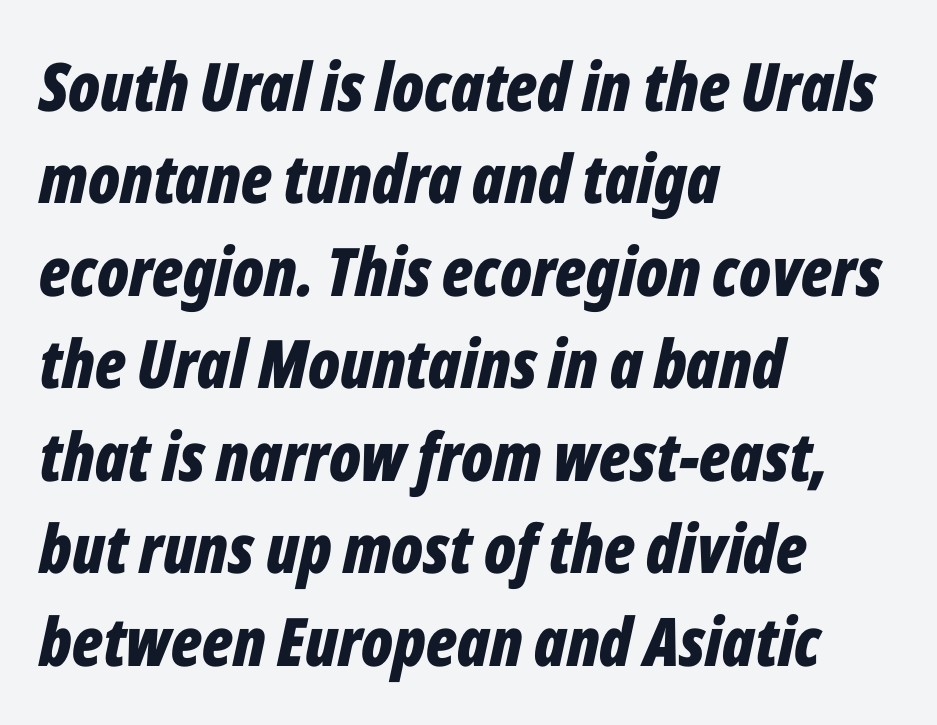
Q: Is the text bold? A: Yes.
Q: Is the text italic (slanted)? A: Yes, it leans right by about 12 degrees.
Q: Is the text underlined? A: No.
Q: How is the paragraph aligned? A: Left-aligned.
Q: Is the spacing between letters normal or unusually wide? A: Normal.
Q: Is the spacing between lines tight, normal or loose? A: Normal.
Q: Width (condensed, normal, or wide)? A: Condensed.
Q: Stroke contrast? A: Low.
Q: x-height? A: Medium.
Q: Monospaced? A: No.
